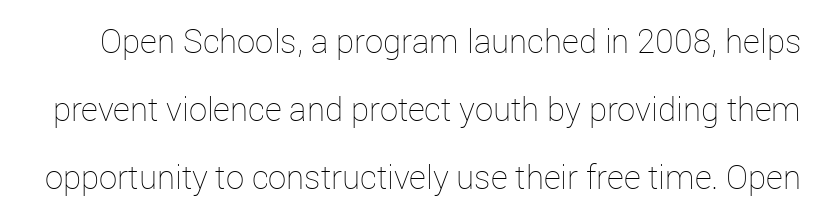
The image shows 33 px thin type, upright; set loose line spacing (2.06x), normal letter spacing, not underlined; low stroke contrast and a medium x-height.
